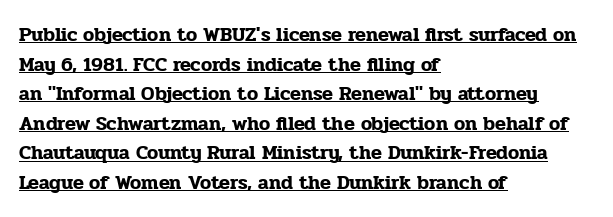
The image shows 20 px text type, upright; set left-aligned, normal line spacing (1.48x), normal letter spacing, underlined.
